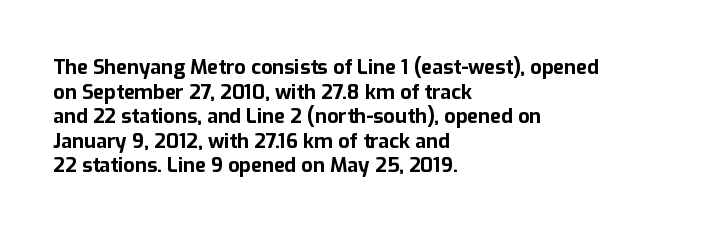
Q: Is the text bold? A: Yes.
Q: Is the text italic (slanted)? A: No, it is upright.
Q: Is the text underlined? A: No.
Q: How is the paragraph aligned? A: Left-aligned.
Q: Is the spacing between letters normal or unusually wide? A: Normal.
